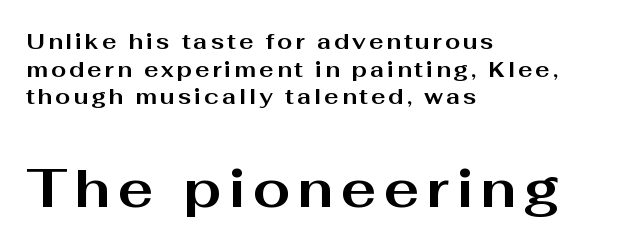
A bare baseline throughout the passage. What's the leading like? Ordinary, nothing unusual. The lines are quadded left. Rendered with straight, roman letterforms. No feet cap the strokes, marking this as sans-serif type. This layout puts the modest block above and the oversized block below.
